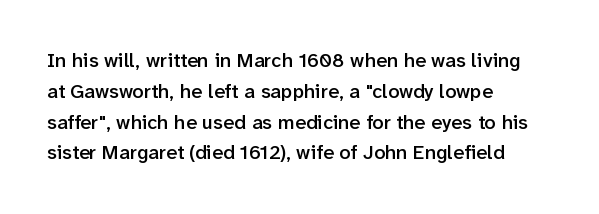
{"italic": "no", "bold": "semi", "underline": "no", "align": "left", "line_spacing": "normal", "line_spacing_ratio": 1.54, "letter_spacing": "normal", "letter_spacing_em": 0.0, "glyph_px": 20}
